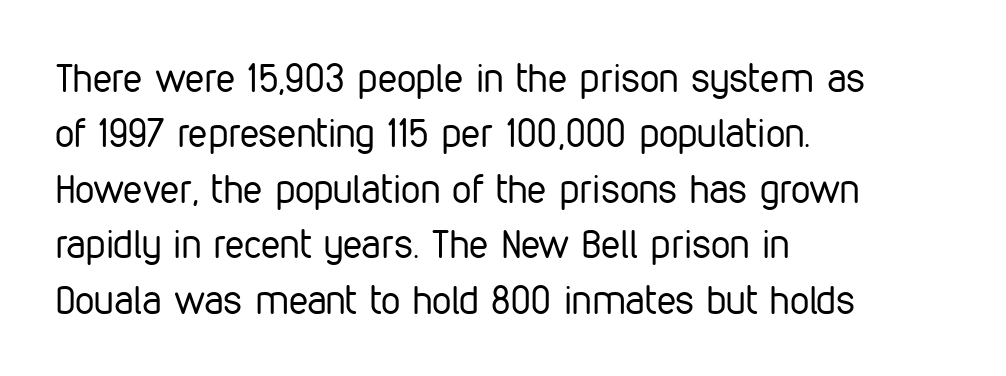
{"serif": "no", "italic": "no", "bold": "no", "weight": "regular", "width": "condensed", "stroke_contrast": "low", "x_height": "medium", "monospaced": "no", "underline": "no", "align": "left", "line_spacing": "normal", "line_spacing_ratio": 1.42, "letter_spacing": "normal", "letter_spacing_em": 0.0, "glyph_px": 39}
